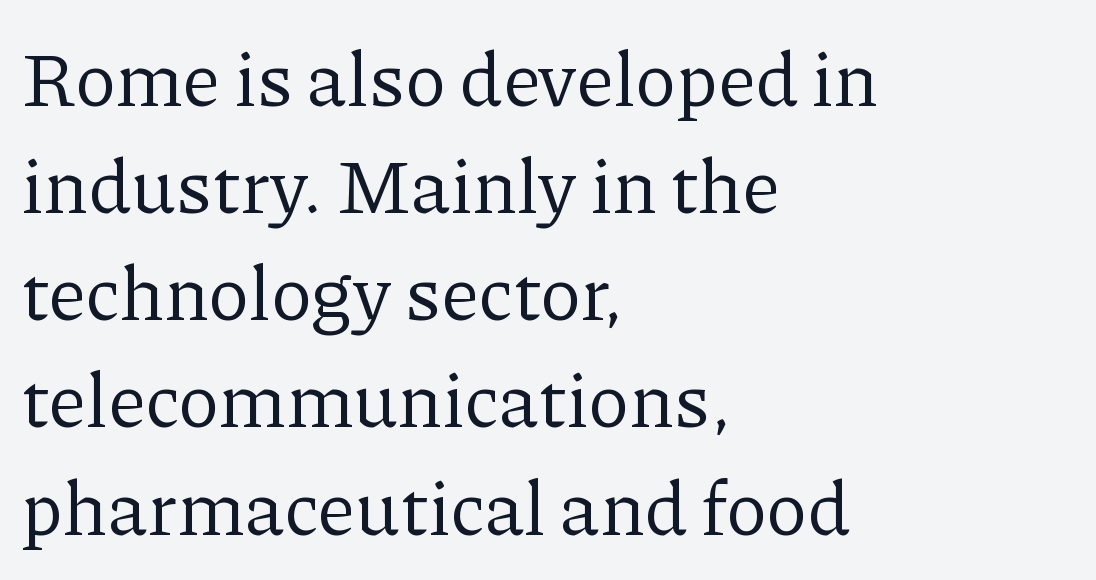
Q: Is the text bold? A: No.
Q: Is the text italic (slanted)? A: No, it is upright.
Q: Is the typeface a serif or a sans-serif typeface? A: Serif.
Q: Is the text underlined? A: No.
Q: How is the paragraph aligned? A: Left-aligned.
Q: Is the spacing between letters normal or unusually wide? A: Normal.
Q: Is the spacing between lines tight, normal or loose? A: Normal.
Q: Width (condensed, normal, or wide)? A: Normal.
Q: Stroke contrast? A: Low.
Q: x-height? A: Medium.
Q: Monospaced? A: No.
